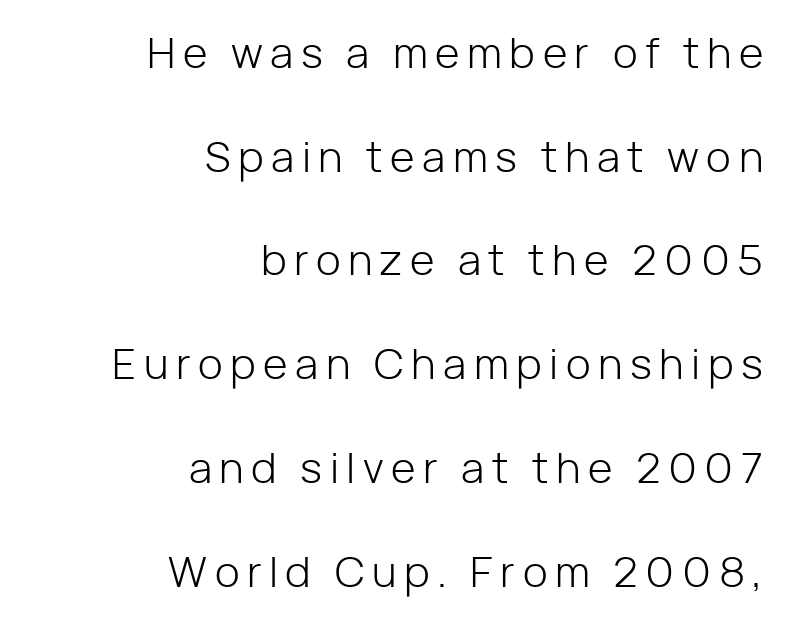
Classification — sans serif. Vertical spacing — loose. Alignment: flush right. Looks like regular typesetting: each glyph gets only the width it needs. Is there any slant? The stems are plumb. The typeface has the unassuming heft of standard copy or less.
